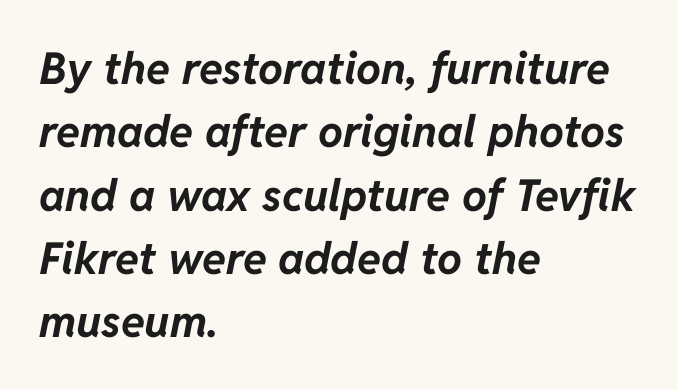
Each letter keeps its own natural width here, so spacing adapts to shape. Letter spacing: default. Plenty of ink on the page — the face is bold. This rendering features lettering with no underline. Students, observe: this is what conventionally led text looks like.
